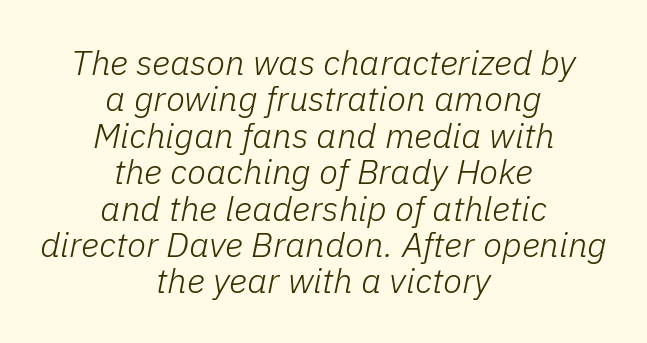
Q: Is the text bold? A: No.
Q: Is the text italic (slanted)? A: Yes, it leans right by about 11 degrees.
Q: Is the text underlined? A: No.
Q: How is the paragraph aligned? A: Centered.
Q: Is the spacing between letters normal or unusually wide? A: Normal.
Q: Is the spacing between lines tight, normal or loose? A: Tight.
Q: Width (condensed, normal, or wide)? A: Normal.
Q: Stroke contrast? A: Low.
Q: x-height? A: Medium.
Q: Monospaced? A: No.
